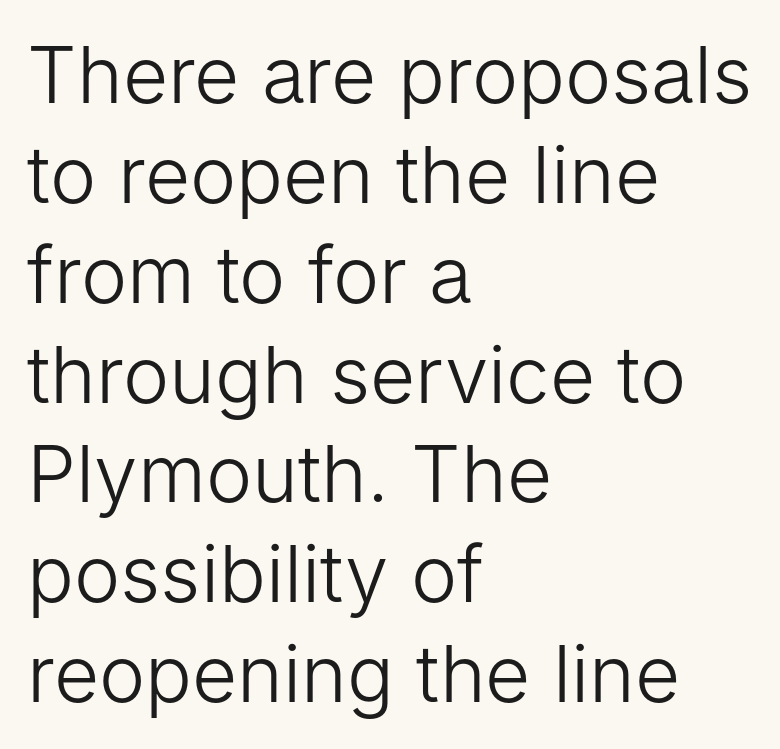
Weight: in the light-to-regular range. The rendering shows plain stroke endings on the letterforms — a sans-serif design. The rendering uses natural spacing where letterforms have individual widths. Only glyphs here, with clear space below each row. Students, note that the glyphs here touch the page at normal intervals. These lines are set flush left with a ragged right edge.
